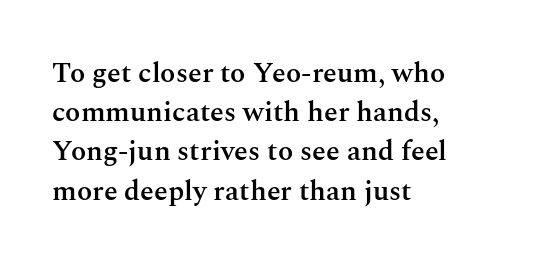
{"serif": "yes", "italic": "no", "bold": "semi", "weight": "semibold", "width": "normal", "stroke_contrast": "medium", "x_height": "medium", "monospaced": "no", "underline": "no", "align": "left", "line_spacing": "normal", "line_spacing_ratio": 1.4, "letter_spacing": "normal", "letter_spacing_em": 0.0, "glyph_px": 28}
